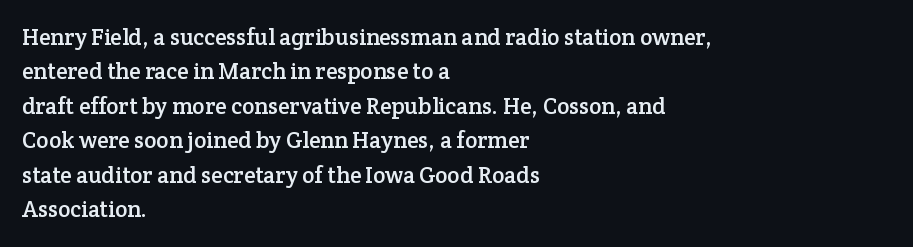
{"italic": "no", "underline": "no", "align": "left", "line_spacing": "normal", "line_spacing_ratio": 1.5, "letter_spacing": "normal", "letter_spacing_em": 0.0, "glyph_px": 23}
